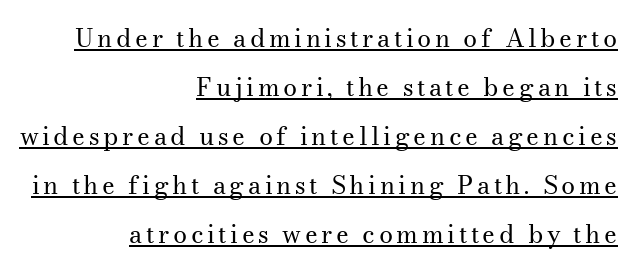
The paragraph shown leans on its right margin. No extra ink here — the face is not bold. A typographer would call this underscored text. This is roman type, the default non-slanted kind. The passage shown stacks its lines with a broad gap.
